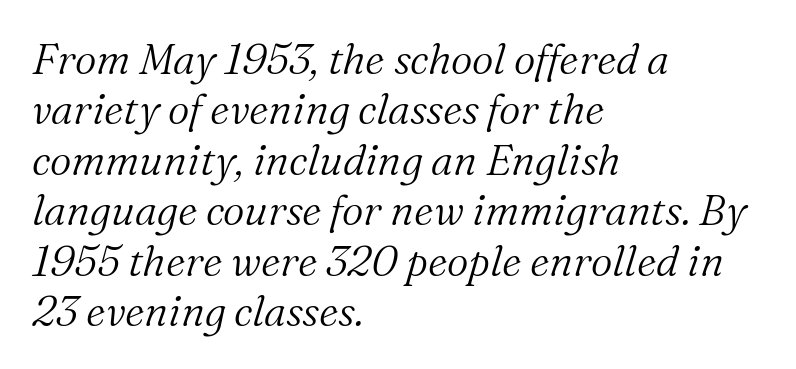
Stems and bowls with no extra thickness — not bold. The glyphs look as if they've been sheared to an angle. Type without underlining. The passage shown is typeset with a serif family. How are the letters spaced? Ordinarily, with no added tracking. A typesetter would call this proportional, since set widths differ per character.
